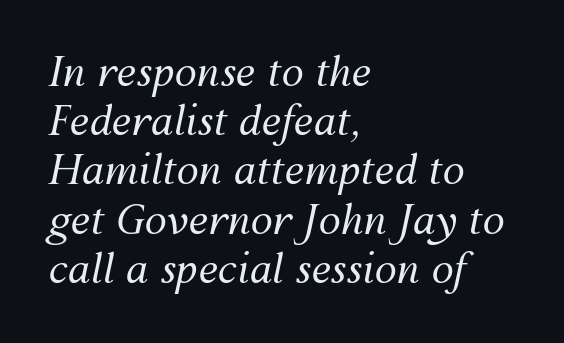
The image shows 40 px regular-weight type, italic (leaning right); set left-aligned, line spacing 1.23x, normal letter spacing, not underlined; medium stroke contrast and a medium x-height.
